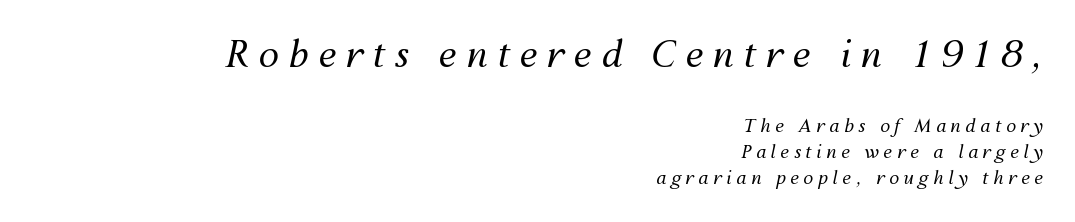
The image shows 37 px regular-weight type, italic (leaning right); set right-aligned, normal line spacing (1.44x), unusually wide letter spacing (+0.25 em), not underlined; the first (top) block is 2.06x larger; medium stroke contrast and a medium x-height.
